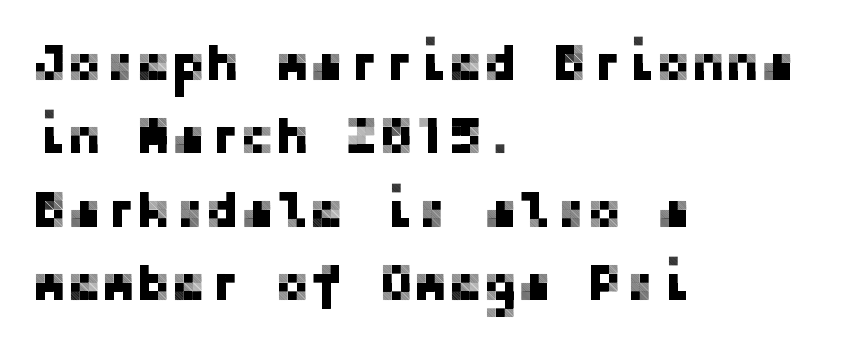
The image shows 52 px sans-serif type, upright; set left-aligned, normal line spacing (1.41x), normal letter spacing, not underlined; low stroke contrast and a medium x-height.
